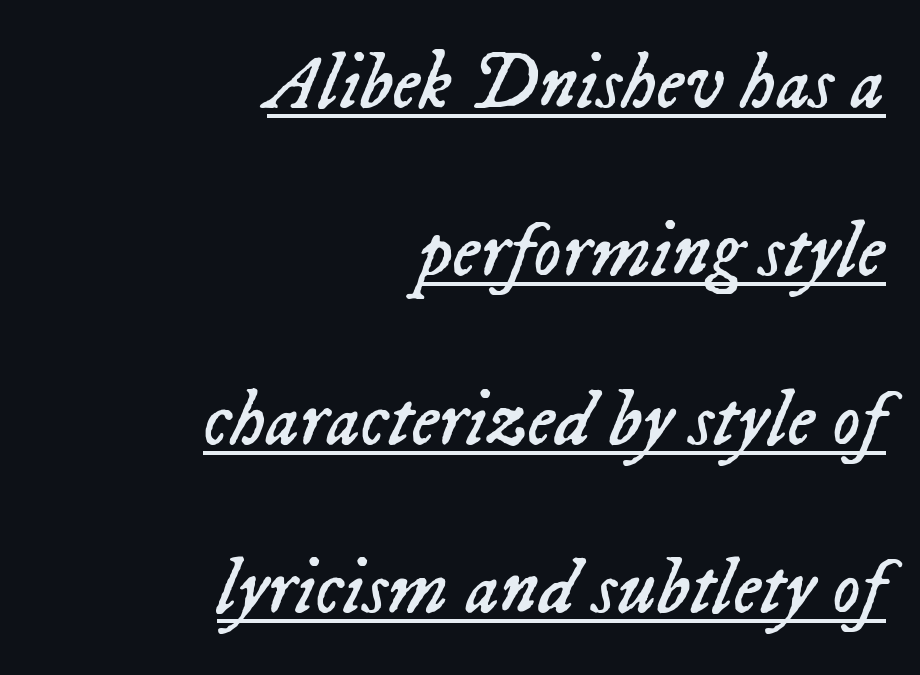
Caption: face not bold, strokes unweighted. Inter-character spacing is left at the font's built-in metrics. In terms of leading, this rendering errs on the spacious side. The ragged edge is on the left, which tells us the setting is flush right. A typesetter would call this proportional, since set widths differ per character.
